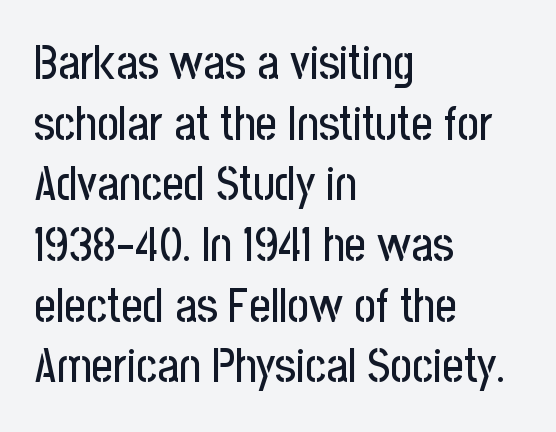
The image shows 47 px condensed sans-serif type, upright; set left-aligned, normal line spacing (1.29x), normal letter spacing, not underlined; low stroke contrast and a medium x-height.
